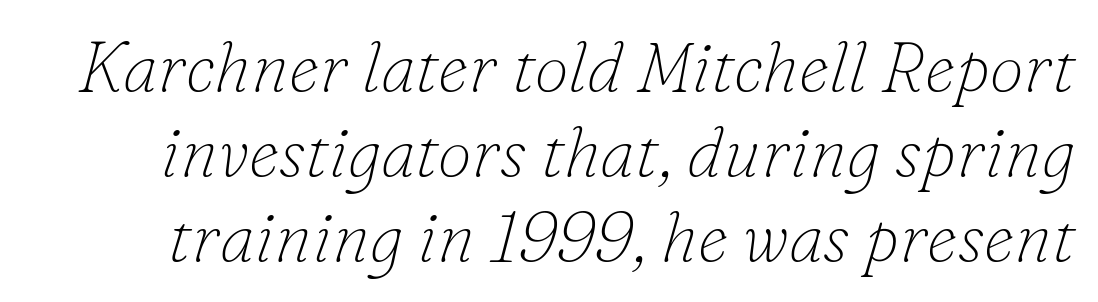
{"serif": "yes", "italic": "yes", "lean": "right", "slant_degrees": 16, "bold": "no", "weight": "thin", "width": "normal", "stroke_contrast": "low", "x_height": "small", "monospaced": "no", "underline": "no", "line_spacing_ratio": 1.23, "letter_spacing": "normal", "letter_spacing_em": 0.0, "glyph_px": 69}
